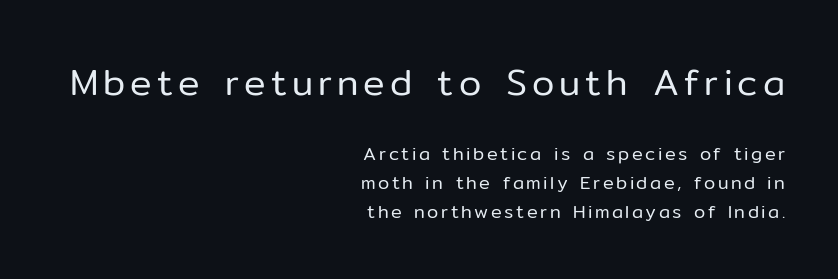
The passage shown begins with its larger block and ends with its smaller one. Spacing verdict: proportional, widths tailored to each character. Nothing sits at the stroke ends, so this counts as sans-serif. Rows of type keep a routine distance in the vertical direction. No extra ink here — the face is not bold.
